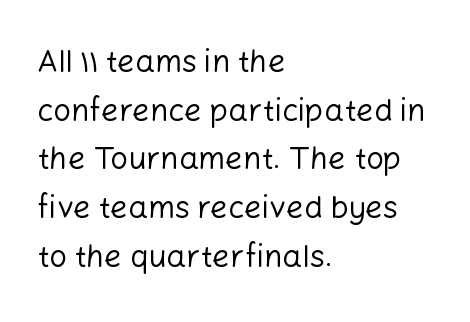
{"serif": "no", "italic": "no", "bold": "no", "weight": "regular", "width": "normal", "stroke_contrast": "low", "x_height": "medium", "monospaced": "no", "underline": "no", "align": "left", "line_spacing": "normal", "line_spacing_ratio": 1.57, "letter_spacing": "normal", "letter_spacing_em": 0.0, "glyph_px": 31}
